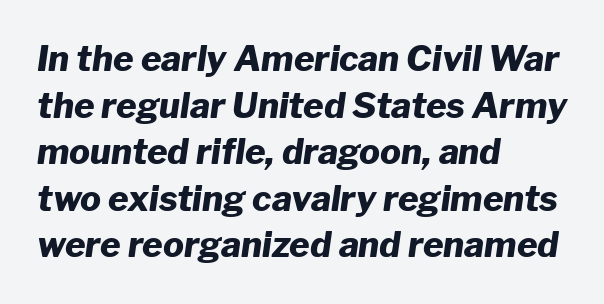
{"italic": "yes", "lean": "right", "slant_degrees": 8, "bold": "yes", "weight": "heavy", "width": "normal", "stroke_contrast": "low", "x_height": "medium", "monospaced": "no", "underline": "no", "align": "left", "line_spacing": "normal", "line_spacing_ratio": 1.33, "letter_spacing": "normal", "letter_spacing_em": 0.0, "glyph_px": 35}
